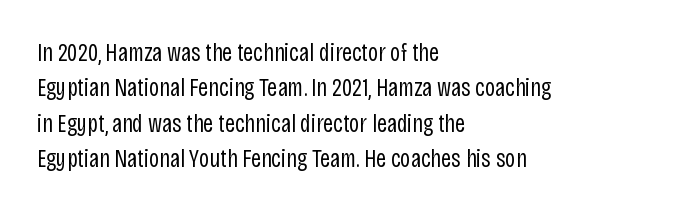
Plain, unruled lines of type. Is the type heavy? It reads as light-to-regular instead. Interline gaps are of average width in this sample. In terms of posture, this sample is upright. These lines are set flush left with a ragged right edge. Nothing unusual about the tracking: characters are spaced as the font intends.
